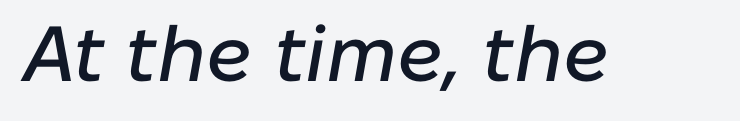
Q: Is the text italic (slanted)? A: Yes, it leans right by about 10 degrees.
Q: Is the text underlined? A: No.
Q: Is the spacing between letters normal or unusually wide? A: Normal.
Q: Width (condensed, normal, or wide)? A: Normal.
Q: Stroke contrast? A: Low.
Q: x-height? A: Medium.
Q: Monospaced? A: No.
